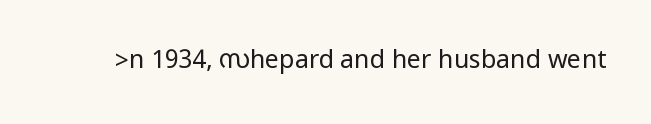
The rendering keeps characters at their native spacing. The font sits on the lighter half of the weight spectrum, regular included. Quick note: underline off. Is there any slant? The stems are plumb.
